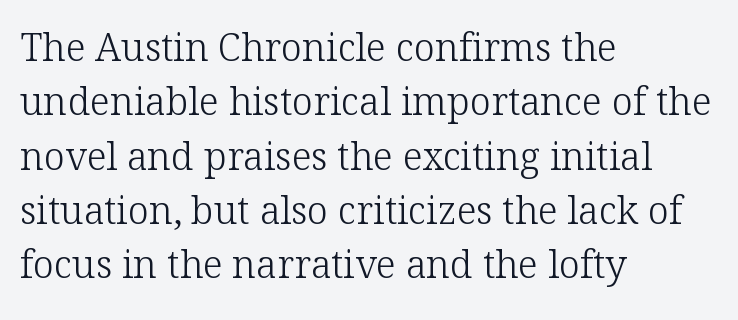
{"serif": "yes", "italic": "no", "bold": "no", "weight": "light", "width": "normal", "stroke_contrast": "low", "x_height": "medium", "monospaced": "no", "underline": "no", "align": "left", "line_spacing": "normal", "line_spacing_ratio": 1.43, "letter_spacing": "normal", "letter_spacing_em": 0.0, "glyph_px": 38}
